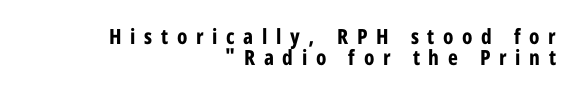
The image shows 21 px bold type, upright; set right-aligned, tight line spacing (0.98x), unusually wide letter spacing (+0.41 em), not underlined.
